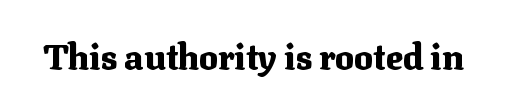
{"serif": "yes", "italic": "no", "bold": "yes", "weight": "heavy", "width": "normal", "stroke_contrast": "medium", "x_height": "medium", "monospaced": "no", "underline": "no", "letter_spacing": "normal", "letter_spacing_em": 0.0, "glyph_px": 35}
